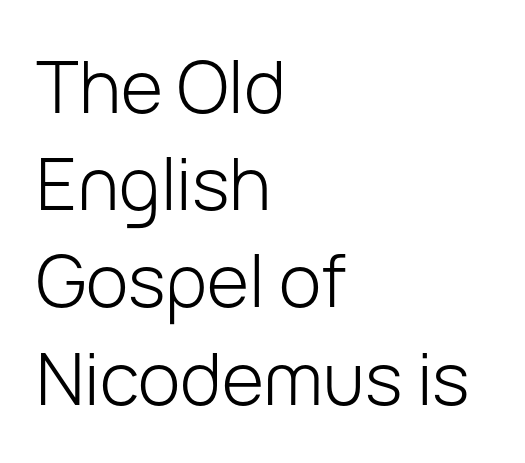
Q: Is the text bold? A: No.
Q: Is the text italic (slanted)? A: No, it is upright.
Q: Is the typeface a serif or a sans-serif typeface? A: Sans-serif.
Q: Is the text underlined? A: No.
Q: How is the paragraph aligned? A: Left-aligned.
Q: Is the spacing between letters normal or unusually wide? A: Normal.
Q: Is the spacing between lines tight, normal or loose? A: Normal.
Q: Width (condensed, normal, or wide)? A: Normal.
Q: Stroke contrast? A: Low.
Q: x-height? A: Medium.
Q: Monospaced? A: No.
